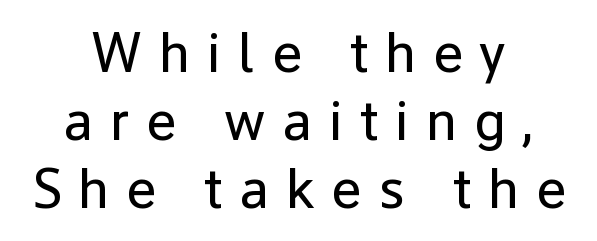
The image shows 57 px regular-weight sans-serif type, upright; set centered, line spacing 1.19x, unusually wide letter spacing (+0.3 em), not underlined; low stroke contrast and a medium x-height.
